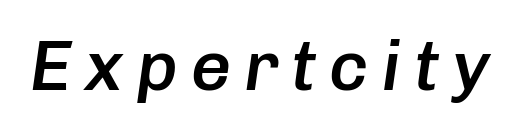
The image shows 71 px semibold type, italic (leaning right); set not underlined; low stroke contrast and a medium x-height.
